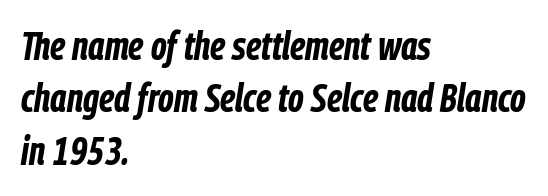
Q: Is the text bold? A: Yes.
Q: Is the text italic (slanted)? A: Yes, it leans right by about 9 degrees.
Q: Is the text underlined? A: No.
Q: How is the paragraph aligned? A: Left-aligned.
Q: Is the spacing between letters normal or unusually wide? A: Normal.
Q: Is the spacing between lines tight, normal or loose? A: Normal.
Q: Width (condensed, normal, or wide)? A: Condensed.
Q: Stroke contrast? A: Low.
Q: x-height? A: Medium.
Q: Monospaced? A: No.
